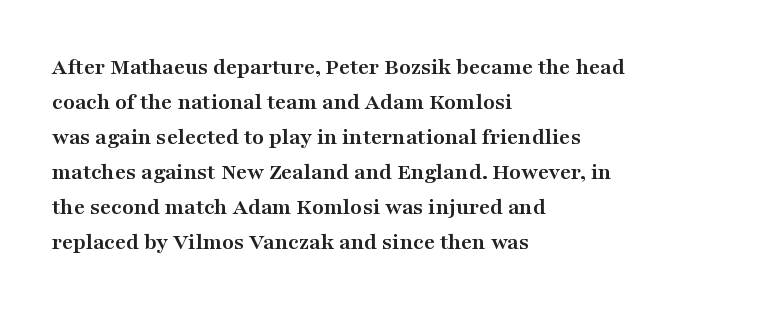
The image shows 24 px bold type, upright; set left-aligned, normal line spacing (1.46x), normal letter spacing, not underlined.
